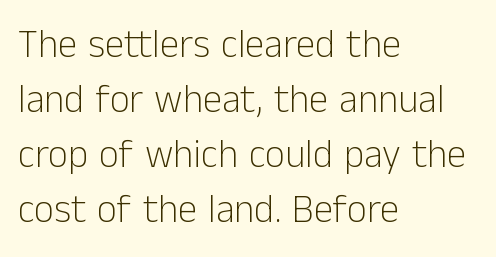
{"serif": "no", "italic": "no", "bold": "no", "weight": "light", "width": "normal", "stroke_contrast": "low", "x_height": "medium", "monospaced": "no", "underline": "no", "align": "left", "line_spacing": "normal", "line_spacing_ratio": 1.41, "letter_spacing": "normal", "letter_spacing_em": 0.0, "glyph_px": 39}
